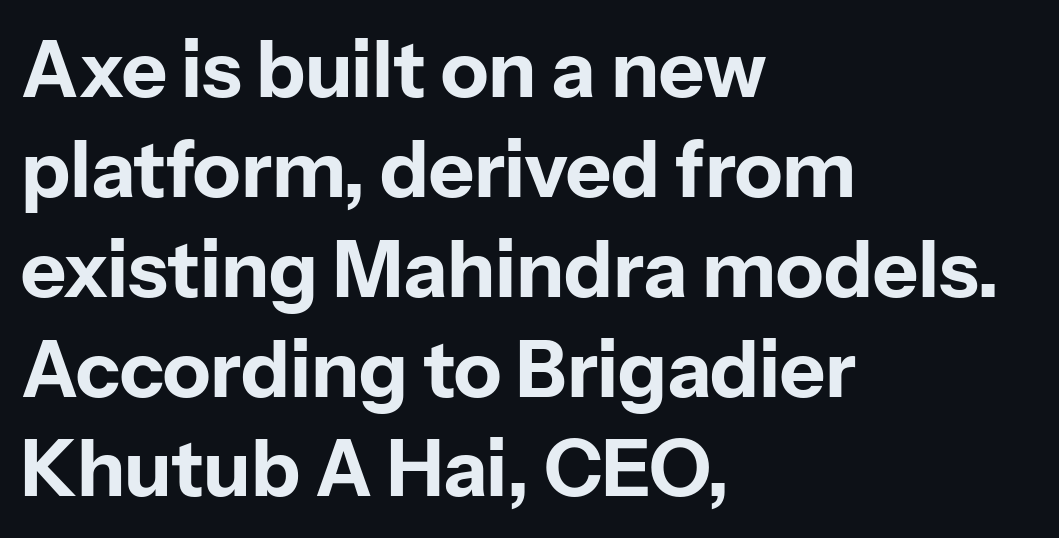
The face used here is a sans, in the tradition of grotesques and geometrics. Bare-footed words on every line. As a designer I'd log this as weight 700, bold. The ragged edge is on the right, which tells us the setting is flush left. Compared with typical body copy, the letter spacing here is the same. The letters advance in unequal steps, a hallmark of proportional type.
